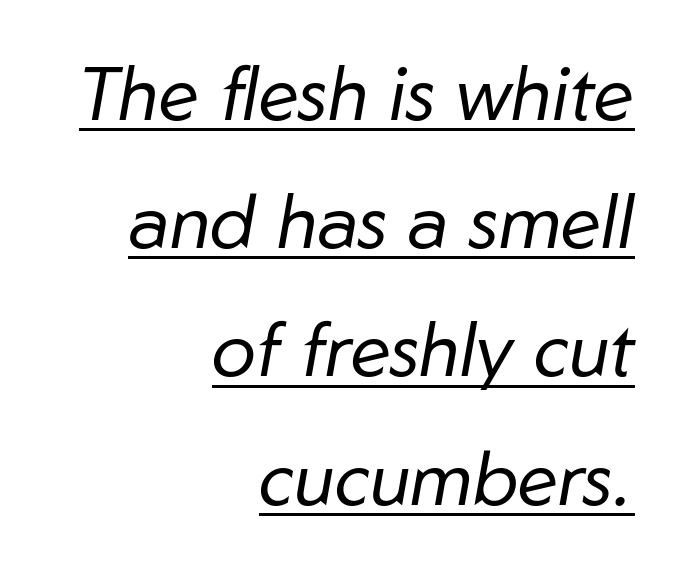
Q: Is the text bold? A: No.
Q: Is the text italic (slanted)? A: Yes, it leans right by about 10 degrees.
Q: Is the text underlined? A: Yes.
Q: How is the paragraph aligned? A: Right-aligned.
Q: Is the spacing between letters normal or unusually wide? A: Normal.
Q: Width (condensed, normal, or wide)? A: Normal.
Q: Stroke contrast? A: Low.
Q: x-height? A: Medium.
Q: Monospaced? A: No.
